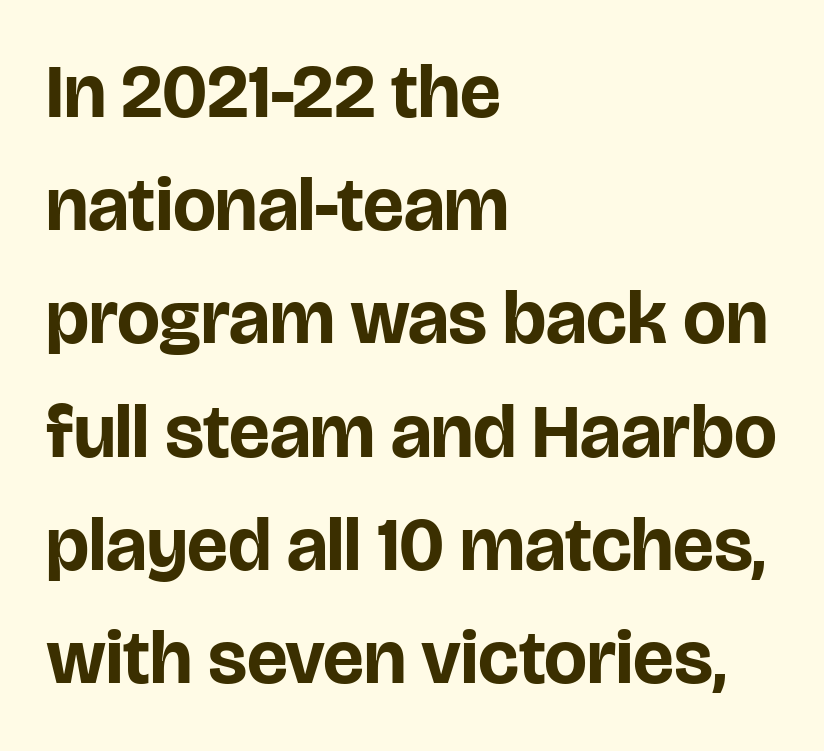
Q: Is the text bold? A: Yes.
Q: Is the text italic (slanted)? A: No, it is upright.
Q: Is the typeface a serif or a sans-serif typeface? A: Sans-serif.
Q: Is the text underlined? A: No.
Q: How is the paragraph aligned? A: Left-aligned.
Q: Is the spacing between letters normal or unusually wide? A: Normal.
Q: Is the spacing between lines tight, normal or loose? A: Normal.
Q: Width (condensed, normal, or wide)? A: Normal.
Q: Stroke contrast? A: Low.
Q: x-height? A: Large.
Q: Monospaced? A: No.
